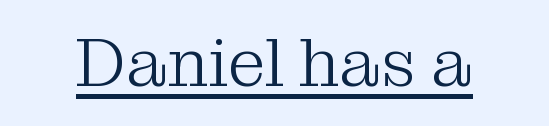
Q: Is the text bold? A: No.
Q: Is the text italic (slanted)? A: No, it is upright.
Q: Is the typeface a serif or a sans-serif typeface? A: Serif.
Q: Is the text underlined? A: Yes.
Q: Is the spacing between letters normal or unusually wide? A: Normal.
Q: Width (condensed, normal, or wide)? A: Normal.
Q: Stroke contrast? A: Medium.
Q: x-height? A: Medium.
Q: Monospaced? A: No.
